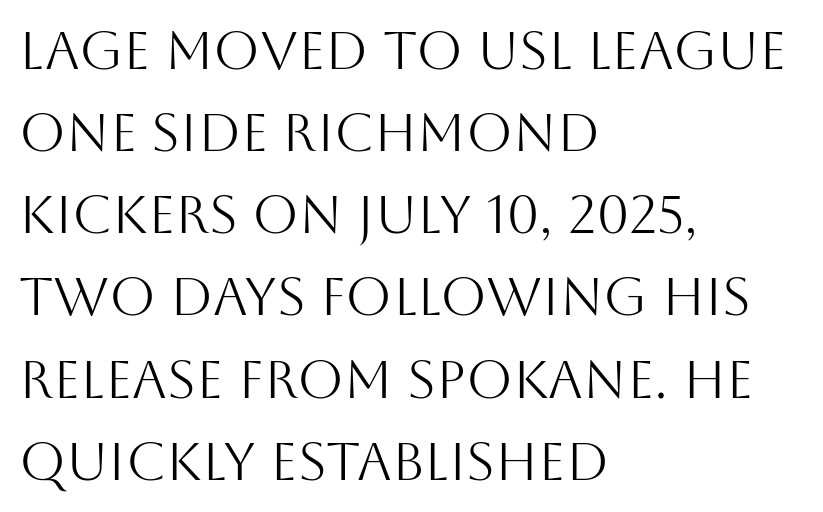
Leftover space on each line is placed entirely after the last word. The face used here is rendered with its standard letterfit. The block of text has a typical density, with ordinary space between rows. Lines of text with bare space underneath.
